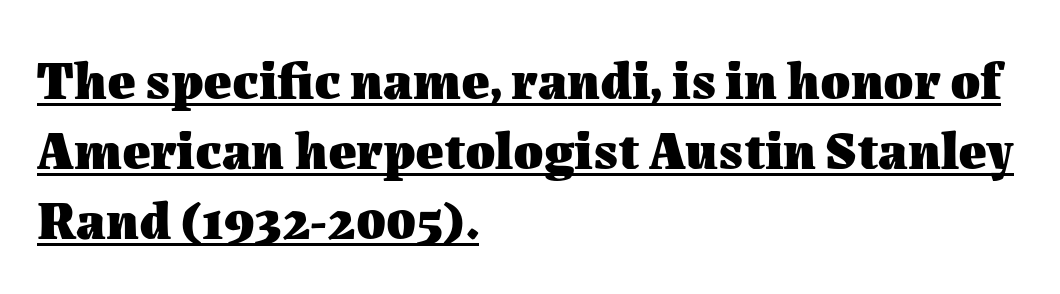
The image shows 54 px heavy type, upright; set left-aligned, normal line spacing (1.3x), normal letter spacing, underlined; medium stroke contrast and a medium x-height.
